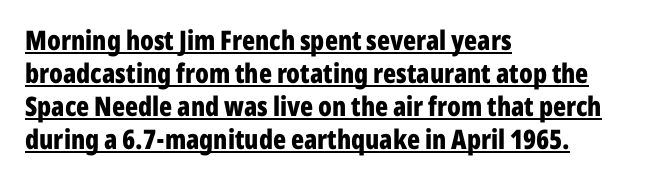
Q: Is the text bold? A: Yes.
Q: Is the text italic (slanted)? A: No, it is upright.
Q: Is the text underlined? A: Yes.
Q: How is the paragraph aligned? A: Left-aligned.
Q: Is the spacing between letters normal or unusually wide? A: Normal.
